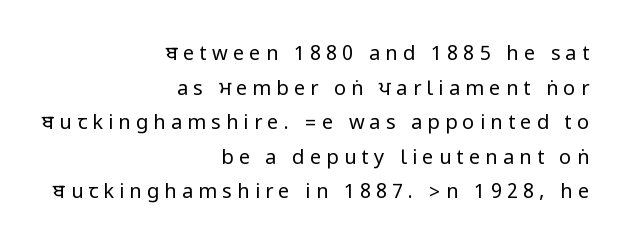
Q: Is the text bold? A: No.
Q: Is the text italic (slanted)? A: No, it is upright.
Q: Is the text underlined? A: No.
Q: How is the paragraph aligned? A: Right-aligned.
Q: Is the spacing between letters normal or unusually wide? A: Unusually wide.
